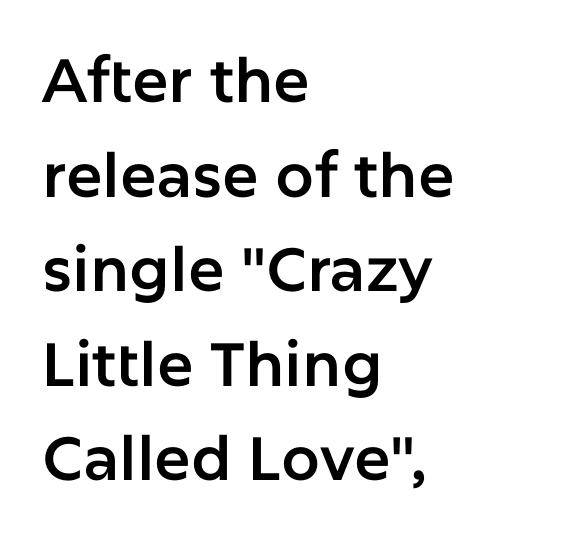
{"serif": "no", "italic": "no", "width": "normal", "stroke_contrast": "low", "x_height": "medium", "monospaced": "no", "underline": "no", "align": "left", "line_spacing": "normal", "line_spacing_ratio": 1.55, "letter_spacing": "normal", "letter_spacing_em": 0.0, "glyph_px": 61}
